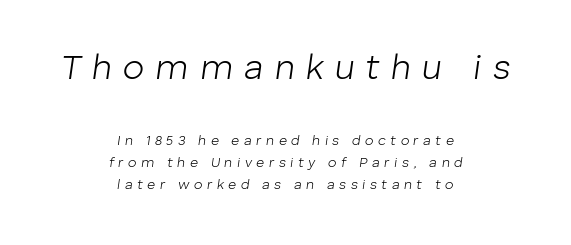
The passage shown leans; its letterforms are oblique. Character widths vary here, with narrow letters taking less room than wide ones. This reads as an unemphasized weight, regular at the heaviest. There is plenty of visible air inserted between adjacent glyphs.
